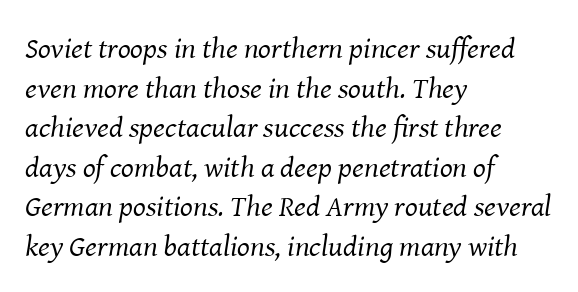
Compared with ordinary roman type, these characters are visibly tilted. Regarding serifs, this sample has them. The passage shown is not underscored anywhere. Letters have the restrained weight of plain body copy at most. Honestly, the letter spacing is just normal — you wouldn't notice it. The block of text has a typical density, with ordinary space between rows.
